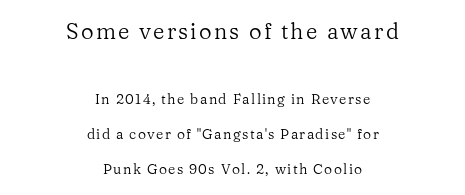
The image shows 22 px text type, upright; set centered, loose line spacing (2.5x), not underlined; the first (top) block is 1.57x larger.
